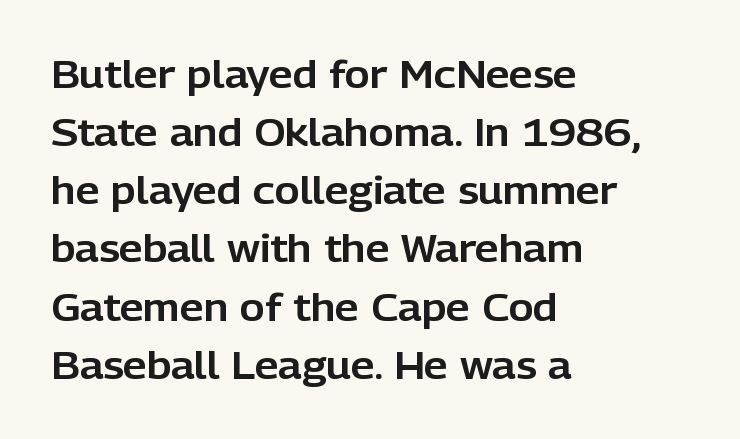
Tracking value appears to be zero — textbook default spacing. The letters carry no serifs — their stems end cleanly without finishing strokes. Regular leading. Check the space under the baseline: it is left empty. The lettering stays uniformly vertical, giving the passage a roman look.
